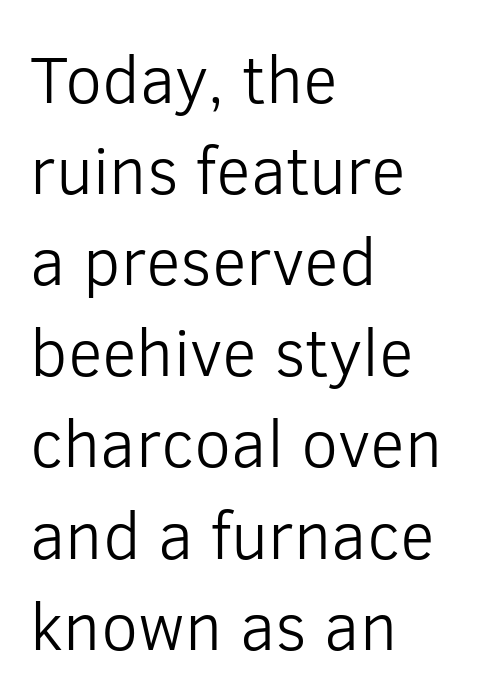
{"serif": "no", "italic": "no", "bold": "no", "weight": "light", "width": "normal", "stroke_contrast": "low", "x_height": "medium", "monospaced": "no", "underline": "no", "align": "left", "line_spacing": "normal", "line_spacing_ratio": 1.36, "letter_spacing": "normal", "letter_spacing_em": 0.0, "glyph_px": 67}
